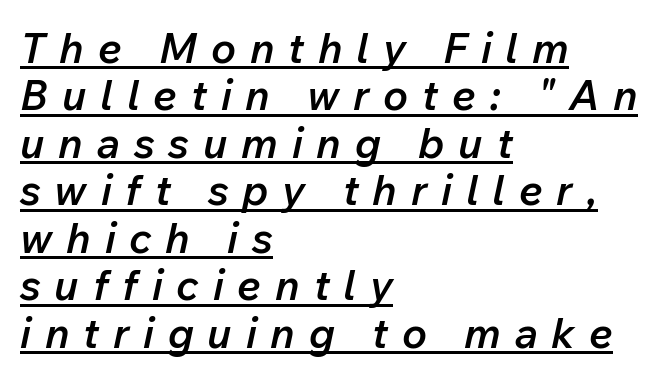
The image shows 42 px semibold type, italic (leaning right); set left-aligned, tight line spacing (1.13x), unusually wide letter spacing (+0.33 em), underlined; low stroke contrast and a medium x-height.
